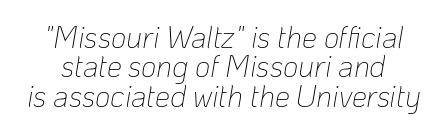
The image shows 30 px thin type, italic (leaning right); set tight line spacing (0.98x), normal letter spacing, not underlined; low stroke contrast and a medium x-height.
